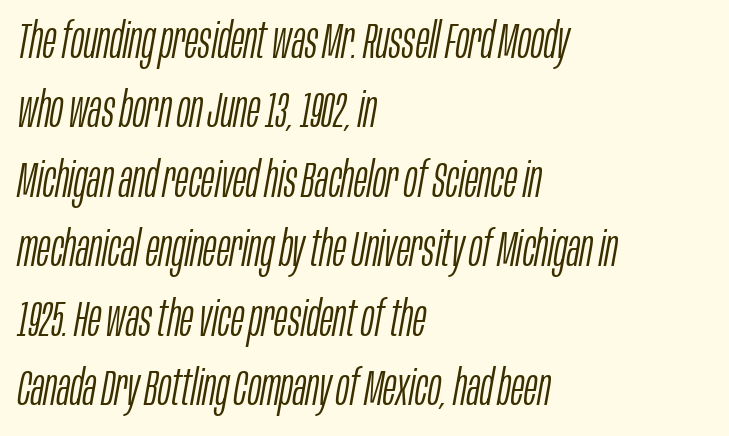
{"italic": "yes", "lean": "right", "slant_degrees": 10, "bold": "no", "weight": "light", "width": "condensed", "stroke_contrast": "low", "x_height": "large", "monospaced": "no", "underline": "no", "align": "left", "line_spacing": "normal", "line_spacing_ratio": 1.39, "letter_spacing": "normal", "letter_spacing_em": 0.0, "glyph_px": 50}
